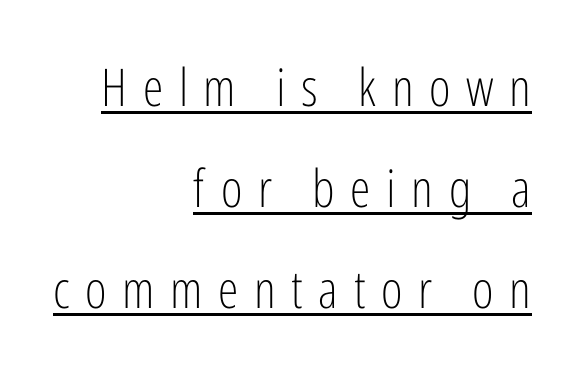
The passage is arranged like a letterhead date or caption credit — flush right. The letters advance in unequal steps, a hallmark of proportional type. Honestly, the underline is the first thing you notice here. No extra ink here — the face is not bold. If you measured baseline to baseline, you'd find a long distance. When letters stand straight like this, we call the style roman or upright.
